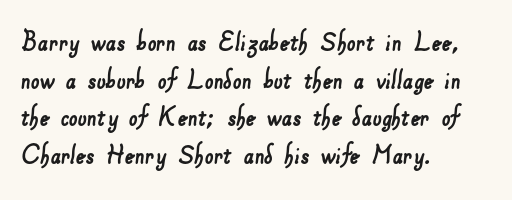
Q: Is the typeface a serif or a sans-serif typeface? A: Sans-serif.
Q: Is the text underlined? A: No.
Q: How is the paragraph aligned? A: Left-aligned.
Q: Is the spacing between letters normal or unusually wide? A: Normal.
Q: Width (condensed, normal, or wide)? A: Normal.
Q: Stroke contrast? A: Low.
Q: x-height? A: Small.
Q: Monospaced? A: No.
